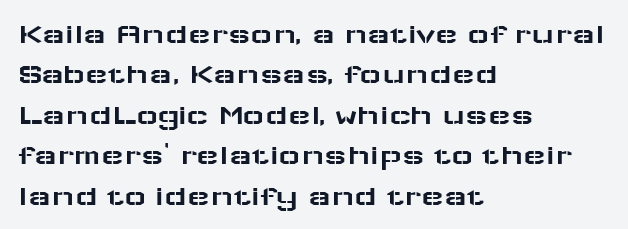
Q: Is the text italic (slanted)? A: No, it is upright.
Q: Is the typeface a serif or a sans-serif typeface? A: Sans-serif.
Q: Is the text underlined? A: No.
Q: How is the paragraph aligned? A: Left-aligned.
Q: Is the spacing between letters normal or unusually wide? A: Normal.
Q: Is the spacing between lines tight, normal or loose? A: Normal.
Q: Width (condensed, normal, or wide)? A: Wide.
Q: Stroke contrast? A: Low.
Q: x-height? A: Medium.
Q: Monospaced? A: No.
